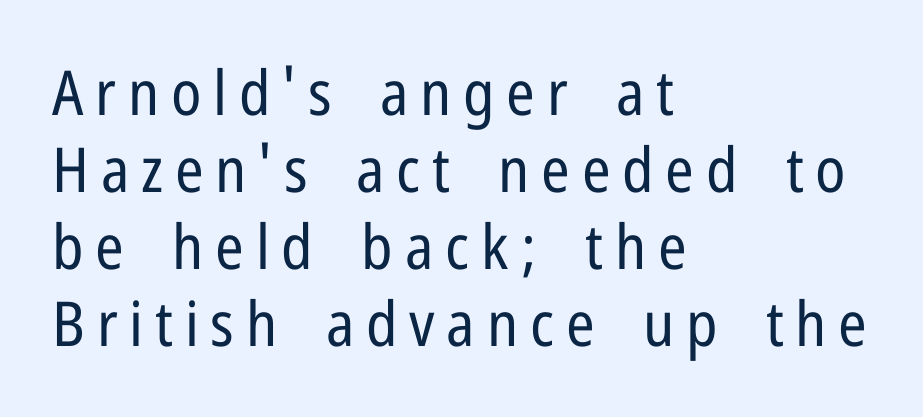
Weight class: somewhere from thin through regular. Every character sits straight up, as roman type does. Unlike a traditional serif, this face leaves its strokes unadorned. The face used here is proportionally spaced, like ordinary book or web type. A classic flush-left, rag-right setting is used for this passage. The specimen omits any rule beneath the text block's lines.
